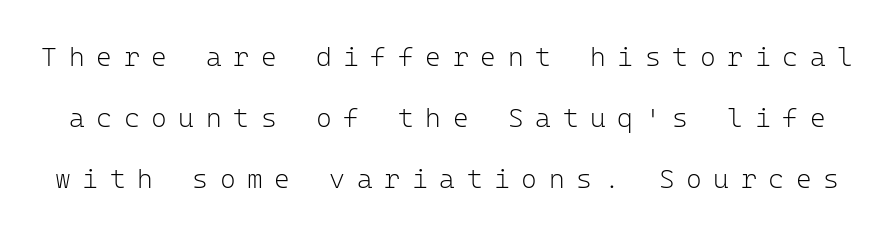
The image shows 27 px text type, upright; set loose line spacing (2.26x), unusually wide letter spacing (+0.43 em), not underlined.
